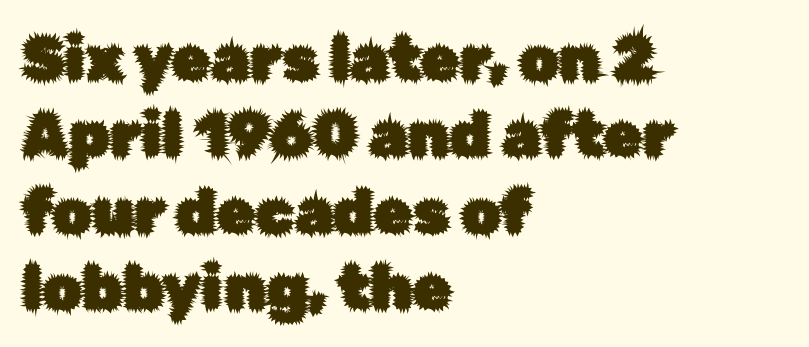
{"serif": "no", "italic": "no", "width": "normal", "stroke_contrast": "low", "x_height": "medium", "monospaced": "no", "underline": "no", "align": "left", "line_spacing_ratio": 1.23, "letter_spacing": "normal", "letter_spacing_em": 0.0, "glyph_px": 62}
